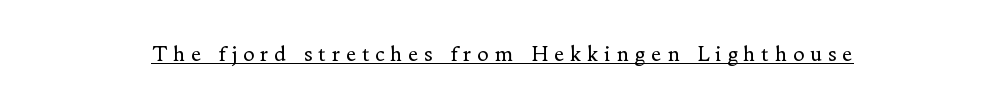
Q: Is the text bold? A: No.
Q: Is the text italic (slanted)? A: No, it is upright.
Q: Is the text underlined? A: Yes.
Q: Is the spacing between letters normal or unusually wide? A: Unusually wide.
